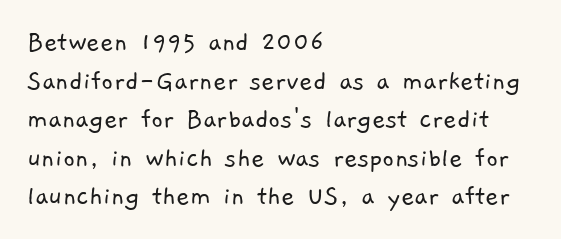
{"serif": "no", "bold": "no", "weight": "light", "width": "normal", "stroke_contrast": "low", "x_height": "medium", "monospaced": "no", "underline": "no", "align": "left", "line_spacing": "normal", "line_spacing_ratio": 1.33, "letter_spacing": "normal", "letter_spacing_em": 0.0, "glyph_px": 29}
